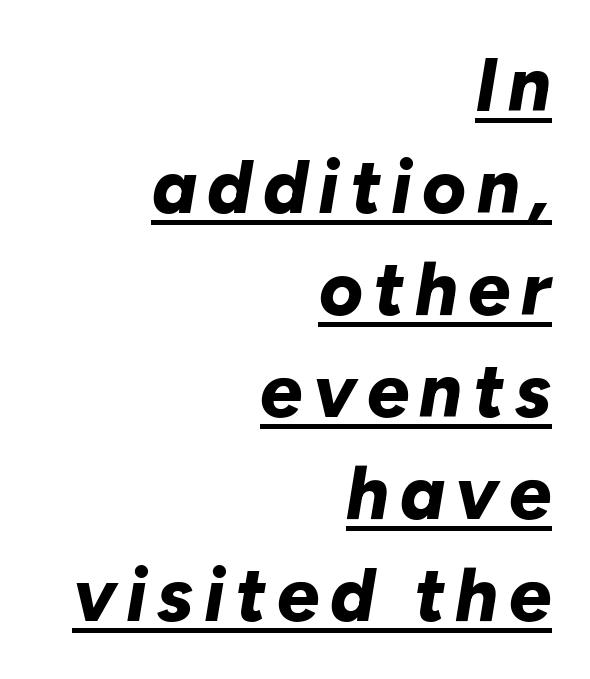
{"italic": "yes", "lean": "right", "slant_degrees": 10, "bold": "yes", "weight": "bold", "width": "normal", "stroke_contrast": "low", "x_height": "medium", "monospaced": "no", "underline": "yes", "align": "right", "line_spacing": "normal", "line_spacing_ratio": 1.36, "glyph_px": 75}
